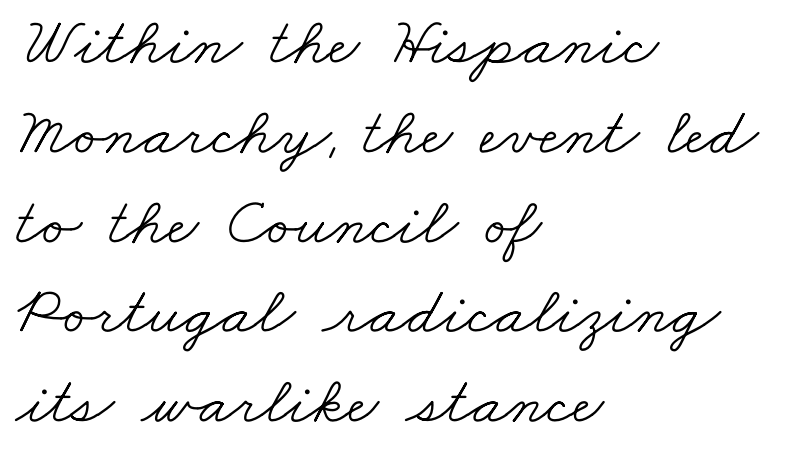
Normally led — the rows are evenly, conventionally spaced. The words here are not underlined. Is the type heavy? It reads as light-to-regular instead. The tracking reads as untouched default to a designer's eye. Varying glyph widths throughout — classic text-font behaviour. Serif or sans? Serif — the stroke terminals have little feet.
